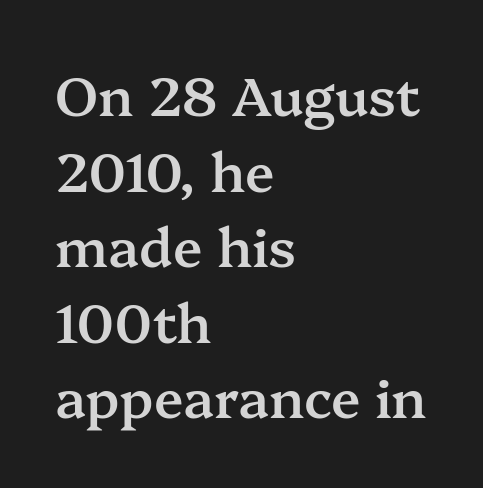
The image shows 54 px semibold serif type, upright; set left-aligned, normal line spacing (1.4x), normal letter spacing, not underlined; medium stroke contrast and a medium x-height.
